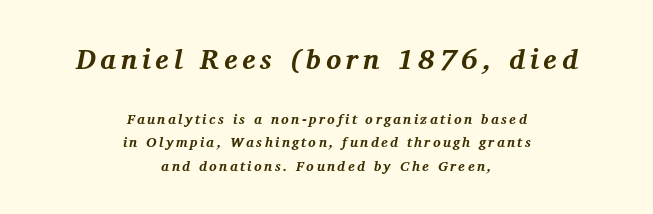
Decoration check: the copy has no underline. Students, this is bold: see how much ink each stroke carries. The font family rendered here belongs to the serif group. Notice how the passage keeps no hard edge, just a central spine. Looks like regular typesetting: each glyph gets only the width it needs. A normal amount of white space separates one row of letters from the next.
